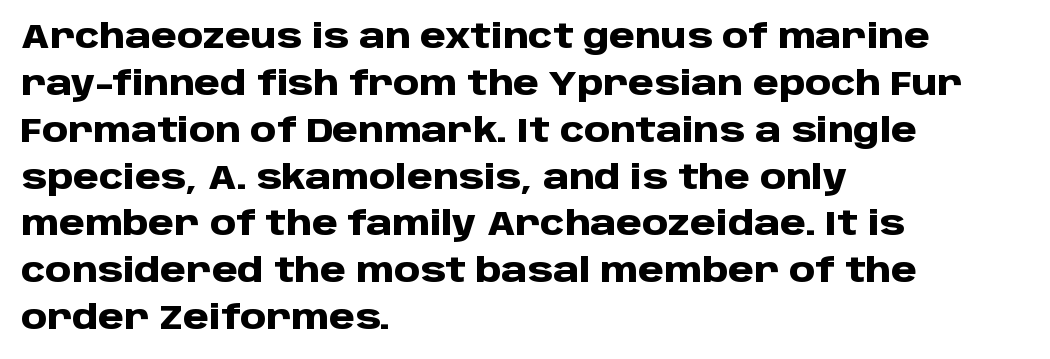
{"serif": "no", "italic": "no", "bold": "yes", "weight": "heavy", "width": "normal", "stroke_contrast": "low", "x_height": "large", "monospaced": "no", "underline": "no", "align": "left", "line_spacing": "normal", "line_spacing_ratio": 1.42, "letter_spacing": "normal", "letter_spacing_em": 0.0, "glyph_px": 33}
